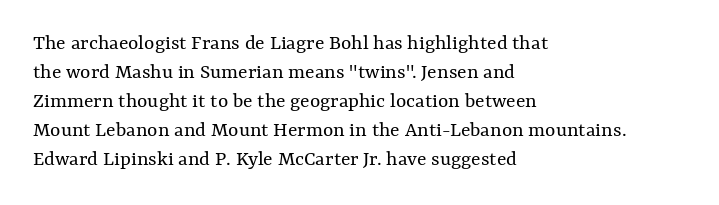
The image shows 22 px text type, upright; set left-aligned, normal line spacing (1.32x), normal letter spacing, not underlined.
